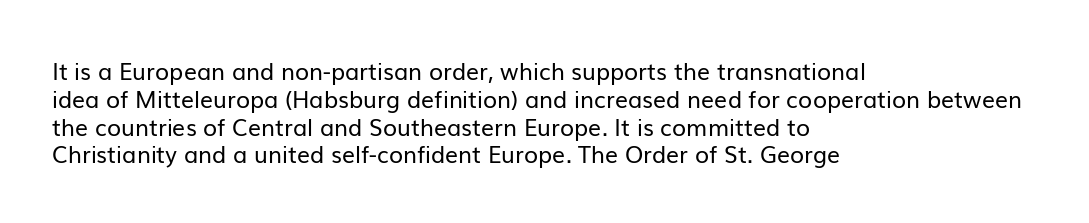
Q: Is the text bold? A: No.
Q: Is the text italic (slanted)? A: No, it is upright.
Q: Is the text underlined? A: No.
Q: How is the paragraph aligned? A: Left-aligned.
Q: Is the spacing between letters normal or unusually wide? A: Normal.
